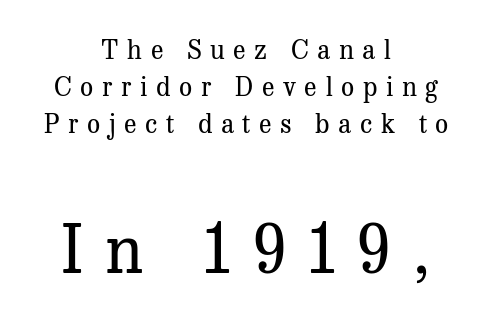
The image shows 66 px regular-weight serif type, upright; set centered, normal line spacing (1.42x), unusually wide letter spacing (+0.33 em), not underlined; the second (bottom) block is 2.54x larger; medium stroke contrast and a medium x-height.
